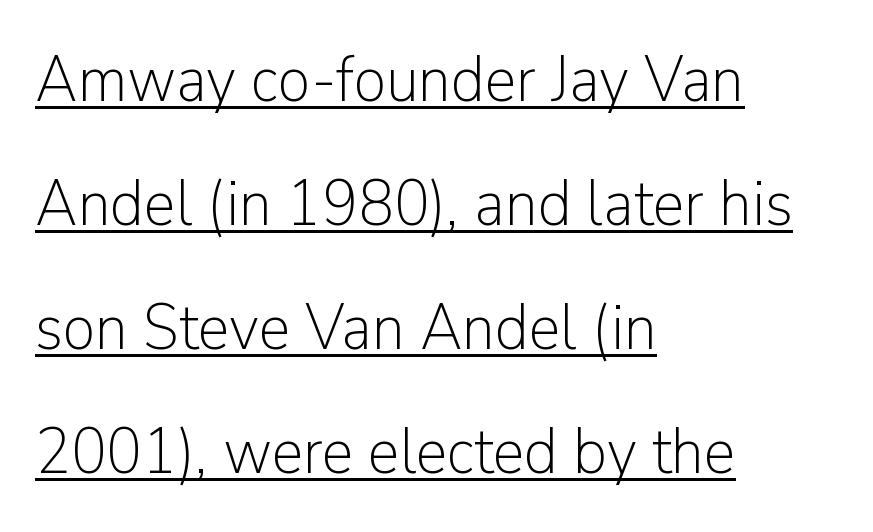
The image shows 65 px light sans-serif type, upright; set left-aligned, loose line spacing (1.91x), normal letter spacing, underlined; low stroke contrast and a medium x-height.
